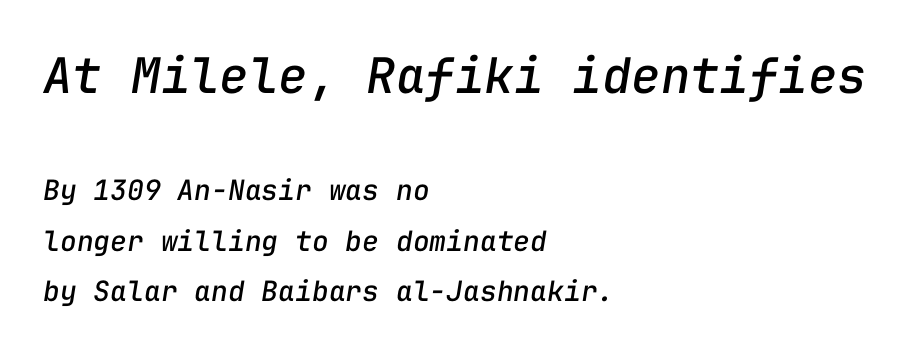
The image shows 49 px text type, italic (leaning right), monospaced; set left-aligned, line spacing 1.81x, normal letter spacing, not underlined; the first (top) block is 1.75x larger; low stroke contrast and a medium x-height.
